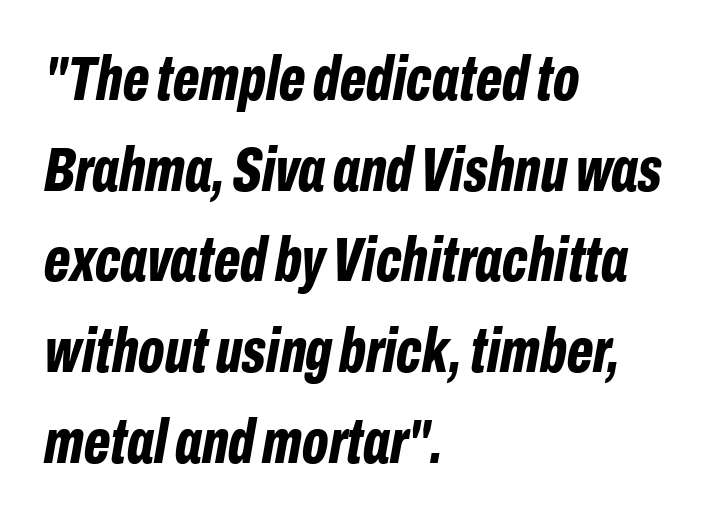
Q: Is the text bold? A: Yes.
Q: Is the text italic (slanted)? A: Yes, it leans right by about 10 degrees.
Q: Is the text underlined? A: No.
Q: How is the paragraph aligned? A: Left-aligned.
Q: Is the spacing between letters normal or unusually wide? A: Normal.
Q: Is the spacing between lines tight, normal or loose? A: Normal.
Q: Width (condensed, normal, or wide)? A: Condensed.
Q: Stroke contrast? A: Low.
Q: x-height? A: Medium.
Q: Monospaced? A: No.
